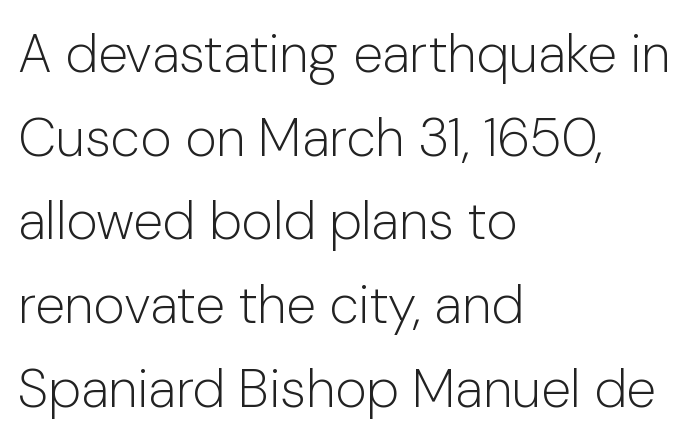
The image shows 54 px light sans-serif type, upright; set left-aligned, normal line spacing (1.55x), normal letter spacing, not underlined; low stroke contrast and a medium x-height.
